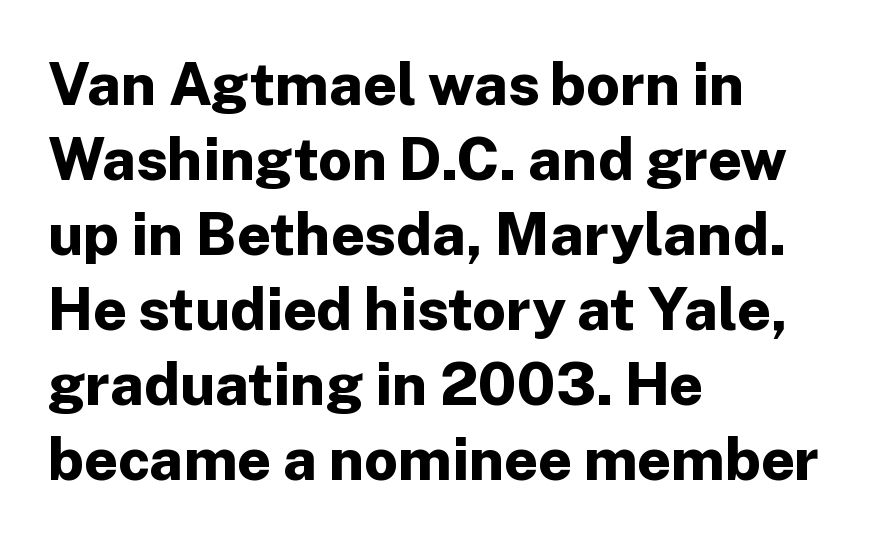
The image shows 59 px bold sans-serif type, upright; set left-aligned, normal line spacing (1.27x), normal letter spacing, not underlined; low stroke contrast and a medium x-height.
